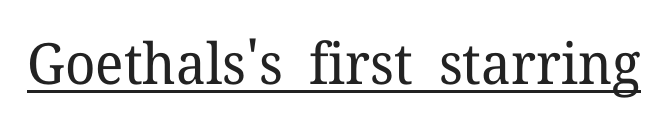
The image shows 57 px regular-weight serif type, upright; set normal letter spacing, underlined; low stroke contrast and a medium x-height.
